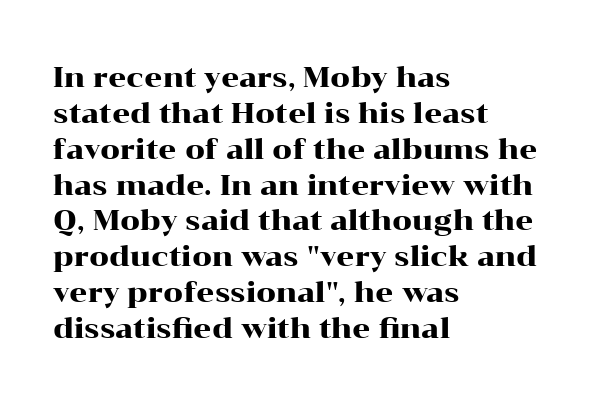
The image shows 28 px wide serif type, upright; set left-aligned, normal line spacing (1.28x), normal letter spacing, not underlined; high stroke contrast and a medium x-height.
